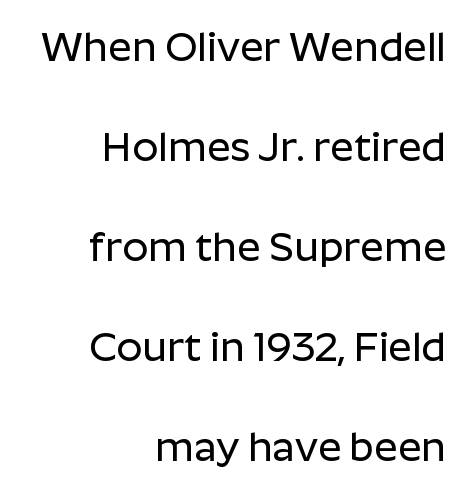
Leftover space on each line is placed entirely before the opening word. Check the space under the baseline: it is left empty. Are there feet on the stems? There aren't — it's a sans. Proportional: the letters do not fall into vertical columns. Every stem runs plumb, perpendicular to the baseline. The letterforms sit shoulder to shoulder at normal distance.
